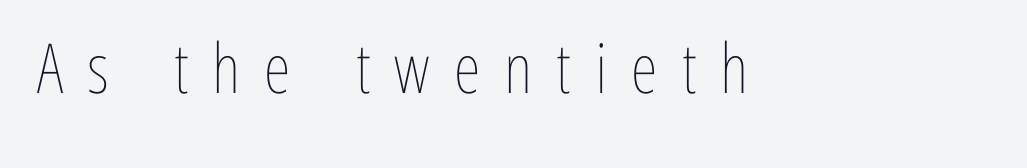
The axis of the letterforms is exactly vertical. Note the varied advance widths — an 'i' is clearly narrower than an 'm'. The typeface has the unassuming heft of standard copy or less. What stands out about the letter spacing? Its width — letters are far apart. The passage shown is not underscored anywhere.
